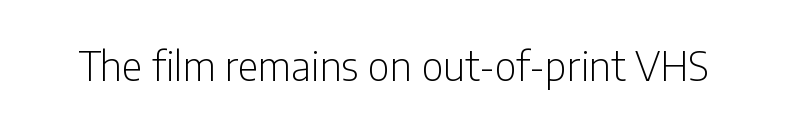
Q: Is the text bold? A: No.
Q: Is the text italic (slanted)? A: No, it is upright.
Q: Is the typeface a serif or a sans-serif typeface? A: Sans-serif.
Q: Is the text underlined? A: No.
Q: Is the spacing between letters normal or unusually wide? A: Normal.
Q: Width (condensed, normal, or wide)? A: Condensed.
Q: Stroke contrast? A: Low.
Q: x-height? A: Medium.
Q: Monospaced? A: No.
